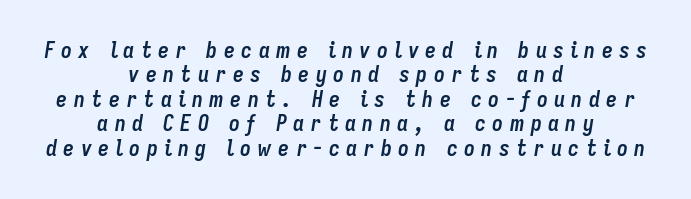
Does the leading feel generous? Not at all — it's pinched. The gap between lines stays unmarked. The rendering inserts visible extra space after every character. Notice how the passage keeps no hard edge, just a central spine.
